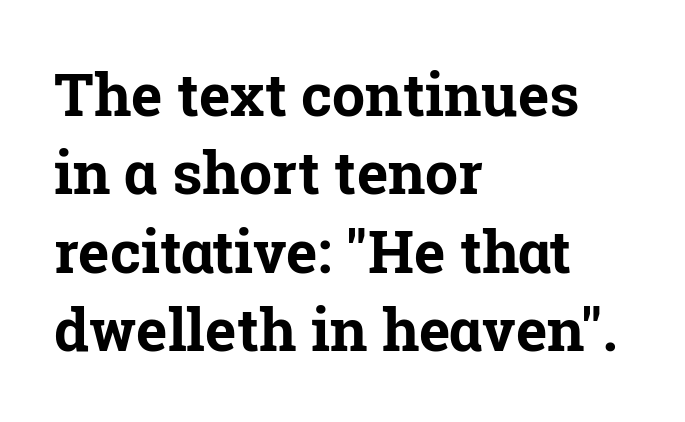
The image shows 59 px bold serif type, upright; set left-aligned, normal line spacing (1.33x), normal letter spacing, not underlined; low stroke contrast and a medium x-height.
